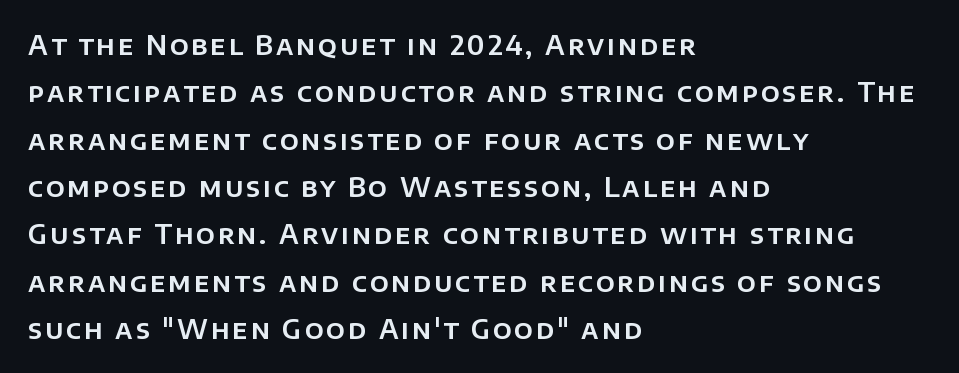
{"italic": "no", "underline": "no", "align": "left", "line_spacing_ratio": 1.82, "glyph_px": 26}
